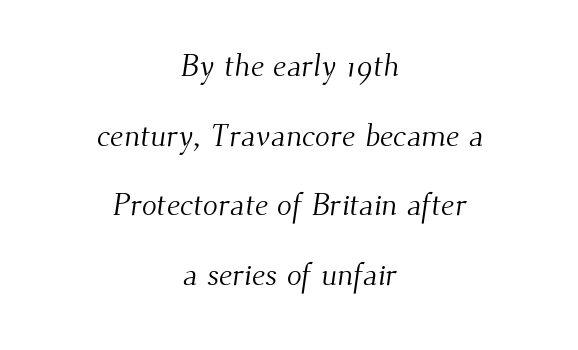
Q: Is the text bold? A: No.
Q: Is the typeface a serif or a sans-serif typeface? A: Serif.
Q: Is the text underlined? A: No.
Q: How is the paragraph aligned? A: Centered.
Q: Is the spacing between letters normal or unusually wide? A: Normal.
Q: Is the spacing between lines tight, normal or loose? A: Loose.
Q: Width (condensed, normal, or wide)? A: Normal.
Q: Stroke contrast? A: Medium.
Q: x-height? A: Small.
Q: Monospaced? A: No.
